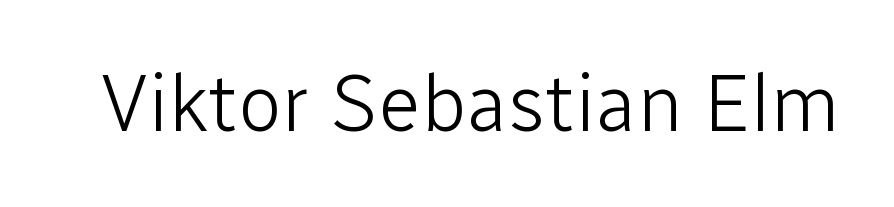
Q: Is the text bold? A: No.
Q: Is the text italic (slanted)? A: No, it is upright.
Q: Is the typeface a serif or a sans-serif typeface? A: Sans-serif.
Q: Is the text underlined? A: No.
Q: Is the spacing between letters normal or unusually wide? A: Normal.
Q: Width (condensed, normal, or wide)? A: Normal.
Q: Stroke contrast? A: Low.
Q: x-height? A: Medium.
Q: Monospaced? A: No.
